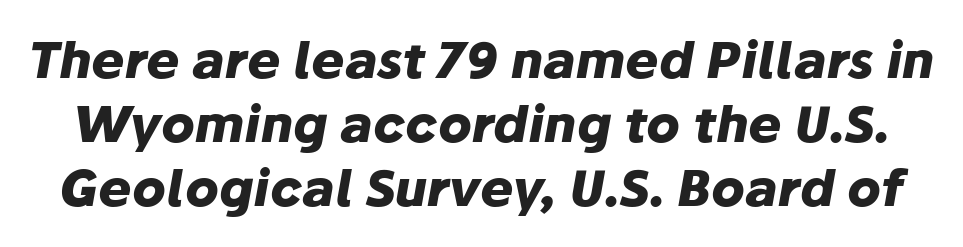
{"italic": "yes", "lean": "right", "slant_degrees": 10, "bold": "yes", "weight": "heavy", "width": "normal", "stroke_contrast": "low", "x_height": "medium", "monospaced": "no", "underline": "no", "line_spacing": "normal", "line_spacing_ratio": 1.28, "letter_spacing": "normal", "letter_spacing_em": 0.0, "glyph_px": 50}
